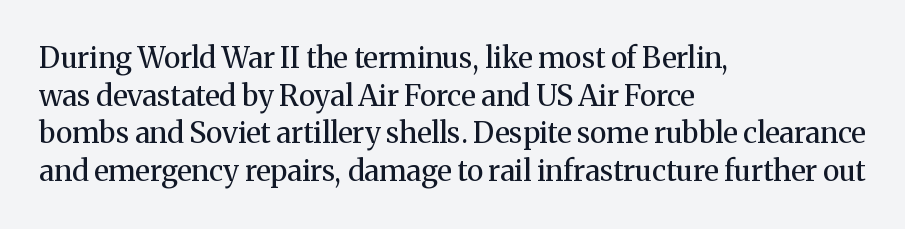
{"serif": "yes", "italic": "no", "bold": "no", "weight": "regular", "width": "normal", "stroke_contrast": "medium", "x_height": "medium", "monospaced": "no", "underline": "no", "align": "left", "line_spacing": "normal", "line_spacing_ratio": 1.3, "letter_spacing": "normal", "letter_spacing_em": 0.0, "glyph_px": 29}
